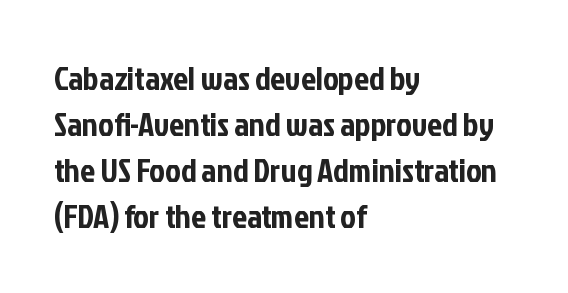
{"serif": "no", "italic": "no", "width": "condensed", "stroke_contrast": "low", "x_height": "medium", "monospaced": "no", "underline": "no", "align": "left", "line_spacing": "normal", "line_spacing_ratio": 1.39, "letter_spacing": "normal", "letter_spacing_em": 0.0, "glyph_px": 33}
